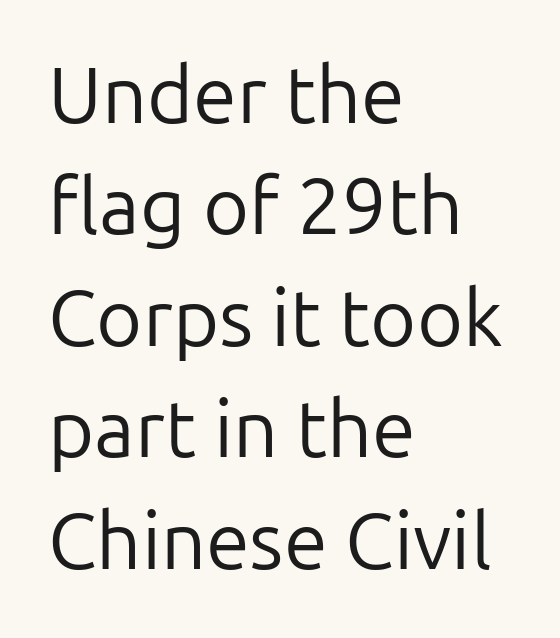
Q: Is the text bold? A: No.
Q: Is the text italic (slanted)? A: No, it is upright.
Q: Is the typeface a serif or a sans-serif typeface? A: Sans-serif.
Q: Is the text underlined? A: No.
Q: How is the paragraph aligned? A: Left-aligned.
Q: Is the spacing between letters normal or unusually wide? A: Normal.
Q: Is the spacing between lines tight, normal or loose? A: Normal.
Q: Width (condensed, normal, or wide)? A: Normal.
Q: Stroke contrast? A: Low.
Q: x-height? A: Medium.
Q: Monospaced? A: No.
